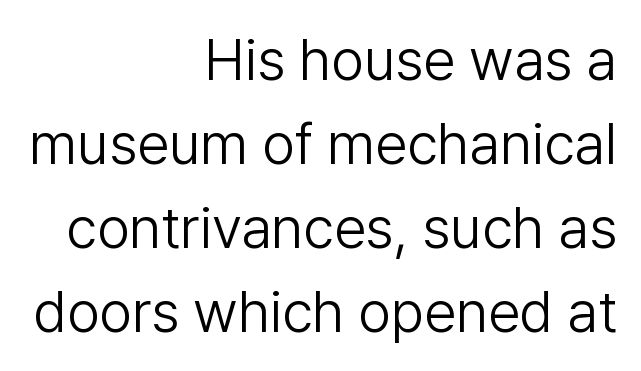
Q: Is the text bold? A: No.
Q: Is the text italic (slanted)? A: No, it is upright.
Q: Is the typeface a serif or a sans-serif typeface? A: Sans-serif.
Q: Is the text underlined? A: No.
Q: How is the paragraph aligned? A: Right-aligned.
Q: Is the spacing between letters normal or unusually wide? A: Normal.
Q: Is the spacing between lines tight, normal or loose? A: Normal.
Q: Width (condensed, normal, or wide)? A: Normal.
Q: Stroke contrast? A: Low.
Q: x-height? A: Medium.
Q: Monospaced? A: No.
